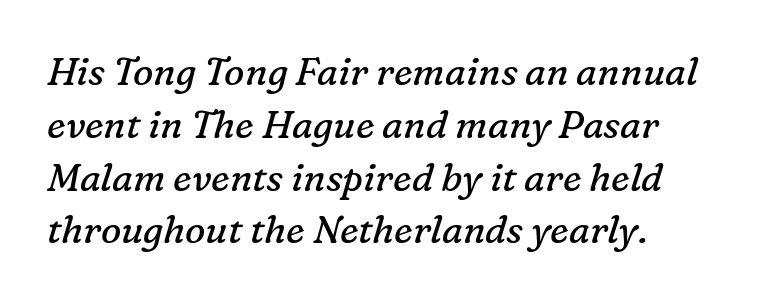
Vertically, the passage feels balanced, rows spaced as you'd expect. No heavy texture on the line: the type isn't bold. Caption: standard tracking, unaltered. If you drew a ruler down the left edge, every line would touch it.
